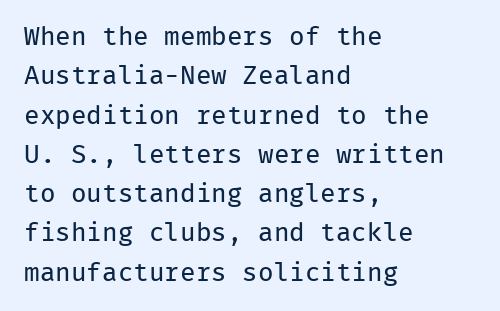
A typesetter would mark this as roman, not italic. Does the leading feel generous? No, just average. The typesetter chose a ragged-right arrangement here. The gaps between neighbouring characters are ordinary and unremarkable. Is this a heavy cut? Hardly; it is regular or lighter. The space directly below the letters is spotless.
